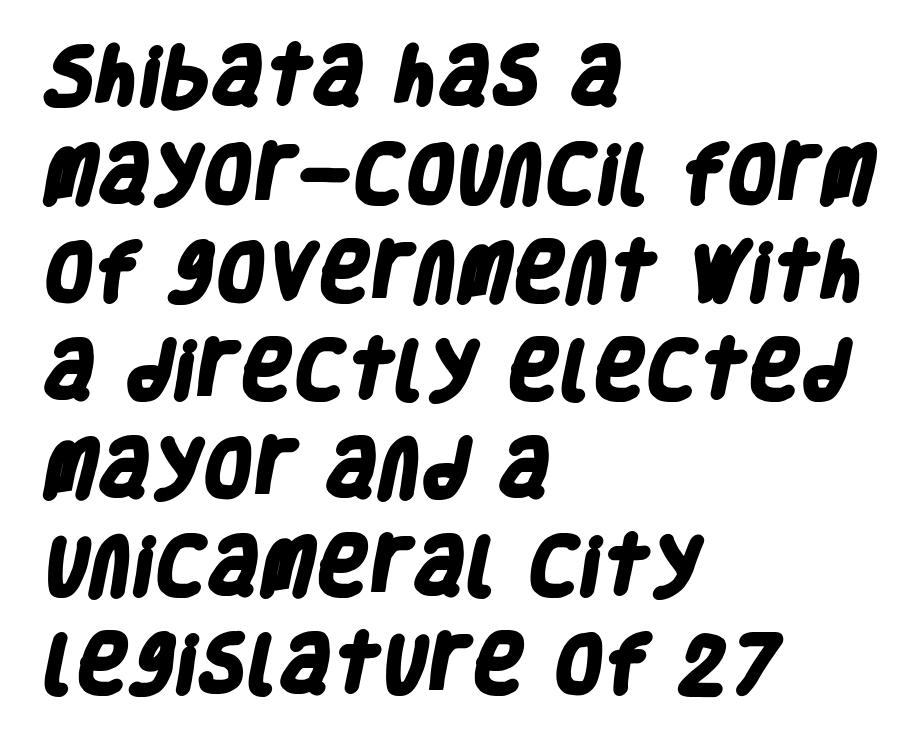
Q: Is the text bold? A: Yes.
Q: Is the typeface a serif or a sans-serif typeface? A: Sans-serif.
Q: Is the text underlined? A: No.
Q: How is the paragraph aligned? A: Left-aligned.
Q: Is the spacing between letters normal or unusually wide? A: Normal.
Q: Is the spacing between lines tight, normal or loose? A: Normal.
Q: Width (condensed, normal, or wide)? A: Condensed.
Q: Stroke contrast? A: Low.
Q: x-height? A: Large.
Q: Monospaced? A: No.
